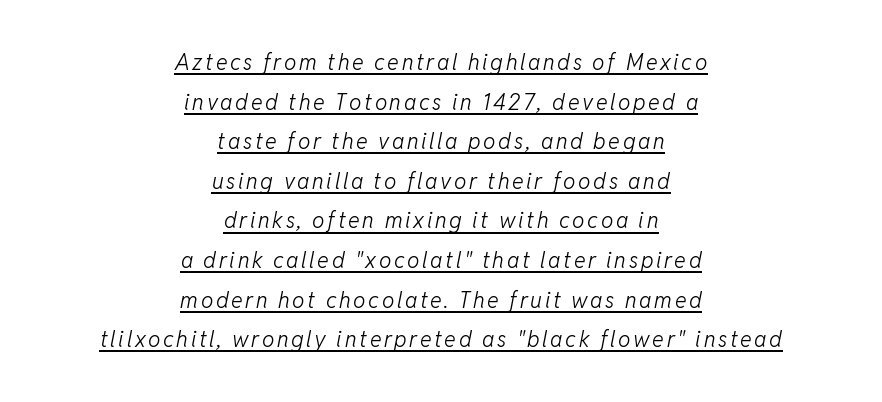
Q: Is the text bold? A: No.
Q: Is the text italic (slanted)? A: Yes, it leans right by about 11 degrees.
Q: Is the text underlined? A: Yes.
Q: How is the paragraph aligned? A: Centered.
